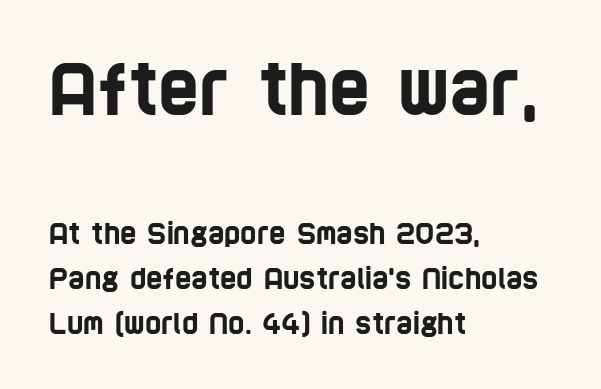
This sample has the flowing, uneven cadence of proportional lettering. This sample is left-justified, so line endings fall wherever the words run out. A normal amount of white space separates one row of letters from the next. If you squint, the top block still reads clearly — it's the larger of the two.
